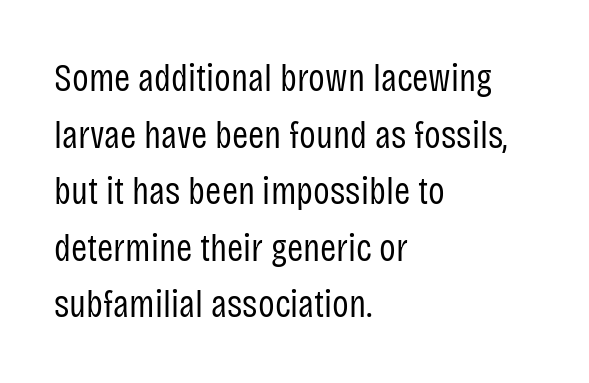
{"serif": "no", "italic": "no", "bold": "no", "weight": "regular", "width": "condensed", "stroke_contrast": "low", "x_height": "large", "monospaced": "no", "underline": "no", "align": "left", "line_spacing": "normal", "line_spacing_ratio": 1.45, "letter_spacing": "normal", "letter_spacing_em": 0.0, "glyph_px": 39}
